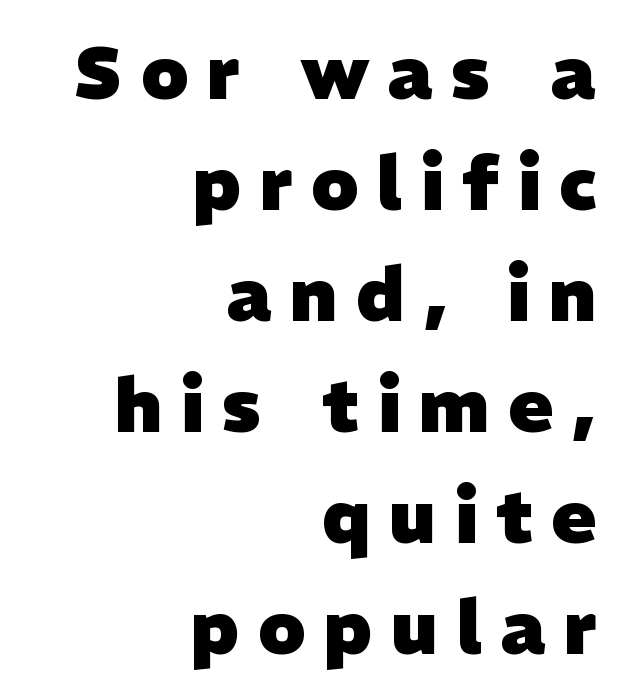
{"serif": "no", "bold": "yes", "weight": "heavy", "width": "normal", "stroke_contrast": "low", "x_height": "medium", "monospaced": "no", "underline": "no", "align": "right", "line_spacing": "normal", "line_spacing_ratio": 1.5, "letter_spacing": "wide", "letter_spacing_em": 0.25, "glyph_px": 74}
